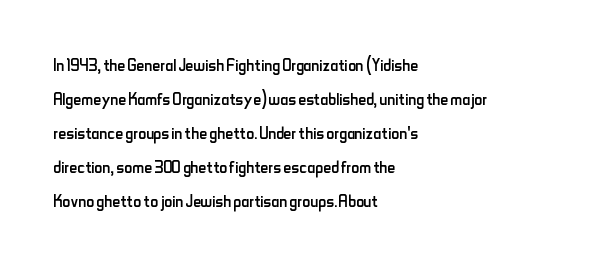
The image shows 22 px text type, upright; set left-aligned, normal line spacing (1.54x), normal letter spacing, not underlined.
